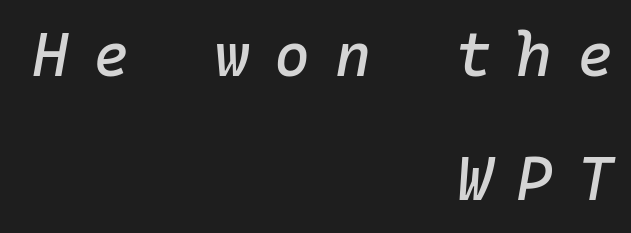
{"italic": "yes", "lean": "right", "slant_degrees": 10, "width": "normal", "stroke_contrast": "low", "x_height": "medium", "monospaced": "yes", "underline": "no", "align": "right", "line_spacing": "loose", "line_spacing_ratio": 2.0, "letter_spacing": "wide", "letter_spacing_em": 0.39, "glyph_px": 62}
